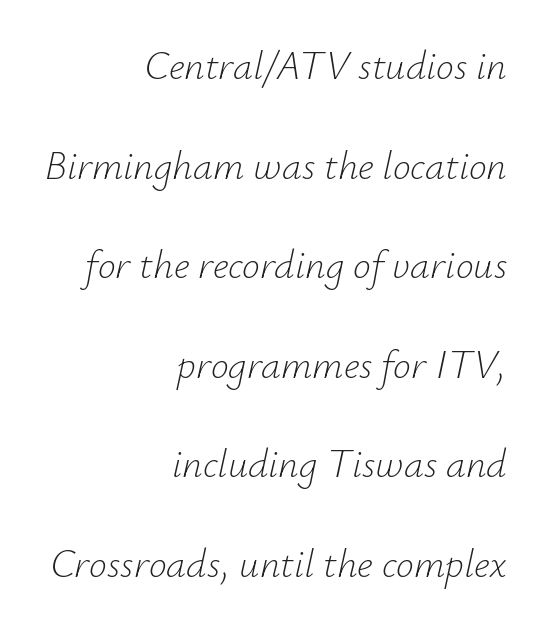
{"italic": "yes", "lean": "right", "slant_degrees": 12, "bold": "no", "weight": "light", "width": "normal", "stroke_contrast": "low", "x_height": "small", "monospaced": "no", "underline": "no", "align": "right", "line_spacing": "loose", "line_spacing_ratio": 2.49, "letter_spacing": "normal", "letter_spacing_em": 0.0, "glyph_px": 40}
